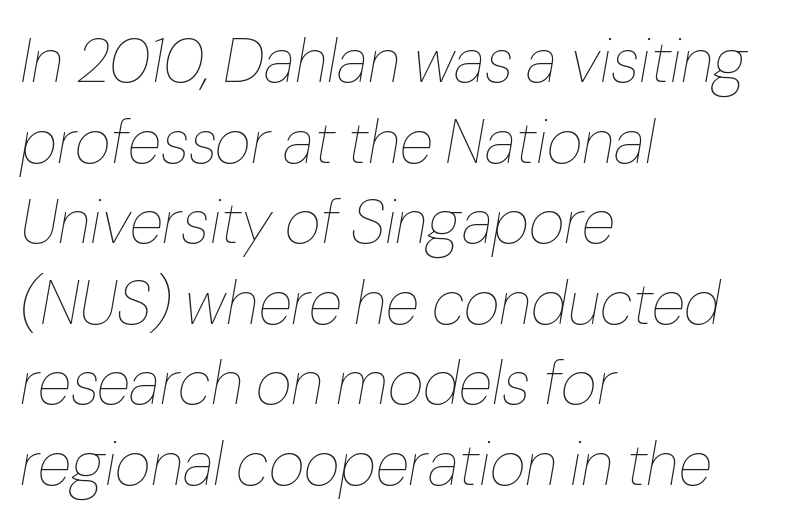
Q: Is the text bold? A: No.
Q: Is the text italic (slanted)? A: Yes, it leans right by about 10 degrees.
Q: Is the text underlined? A: No.
Q: How is the paragraph aligned? A: Left-aligned.
Q: Is the spacing between letters normal or unusually wide? A: Normal.
Q: Is the spacing between lines tight, normal or loose? A: Normal.
Q: Width (condensed, normal, or wide)? A: Normal.
Q: Stroke contrast? A: Low.
Q: x-height? A: Medium.
Q: Monospaced? A: No.
